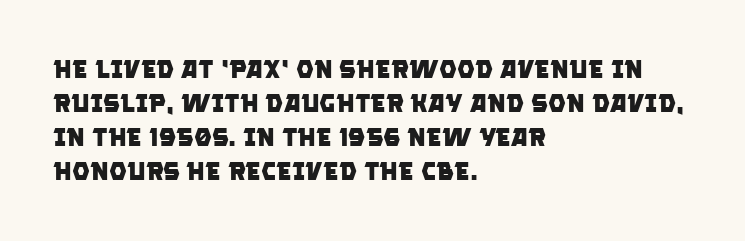
Q: Is the text bold? A: Yes.
Q: Is the text underlined? A: No.
Q: How is the paragraph aligned? A: Left-aligned.
Q: Is the spacing between letters normal or unusually wide? A: Normal.
Q: Is the spacing between lines tight, normal or loose? A: Normal.
